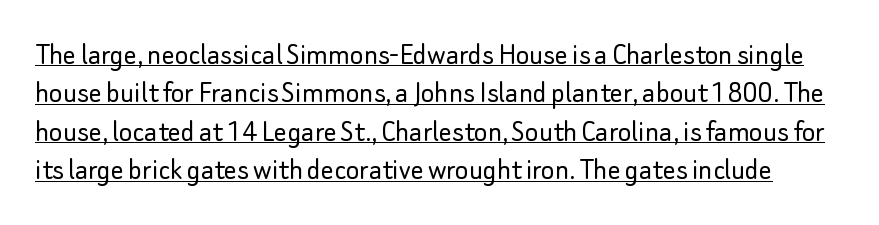
Here the glyphs are tracked normally, forming tight word shapes. Italic: no, the glyphs are upright roman. The typesetting does not lean heavy: it is not bold. This sample has the flowing, uneven cadence of proportional lettering. The sample's only ornament is a line tracing under the words.
